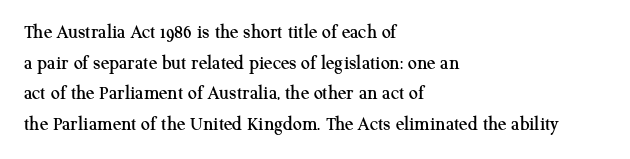
Posture: upright roman. Where is the straight margin? On the left. The passage shown stacks its lines at a standard gap. The passage shown is not underscored anywhere. The tracking reads as untouched default to a designer's eye.
